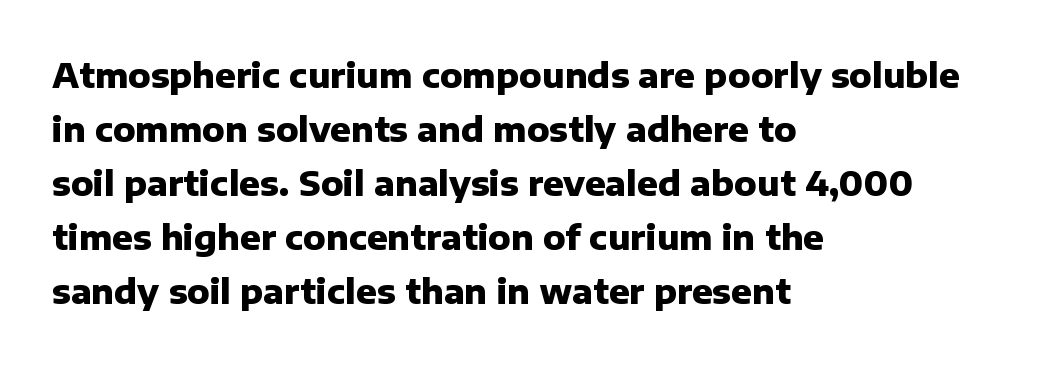
{"serif": "no", "italic": "no", "bold": "yes", "weight": "heavy", "width": "normal", "stroke_contrast": "low", "x_height": "medium", "monospaced": "no", "underline": "no", "align": "left", "line_spacing": "normal", "line_spacing_ratio": 1.59, "letter_spacing": "normal", "letter_spacing_em": 0.0, "glyph_px": 34}
